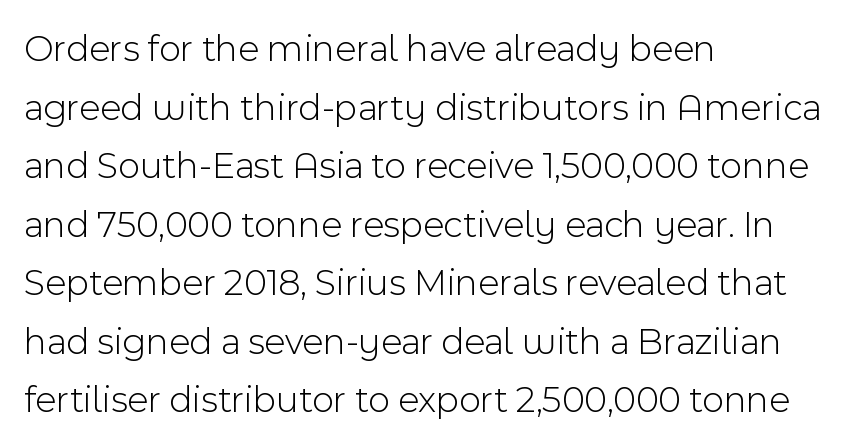
{"serif": "no", "italic": "no", "bold": "no", "weight": "light", "width": "normal", "x_height": "medium", "monospaced": "no", "underline": "no", "align": "left", "line_spacing": "normal", "line_spacing_ratio": 1.54, "letter_spacing": "normal", "letter_spacing_em": 0.0, "glyph_px": 38}
